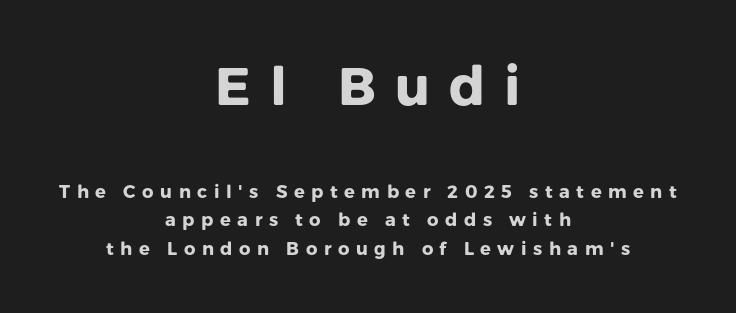
{"serif": "no", "italic": "no", "bold": "yes", "weight": "heavy", "width": "normal", "stroke_contrast": "low", "x_height": "medium", "monospaced": "no", "underline": "no", "align": "center", "line_spacing": "normal", "line_spacing_ratio": 1.59, "letter_spacing": "wide", "letter_spacing_em": 0.36, "larger_block": "first", "size_ratio": 2.94, "glyph_px": 53}
